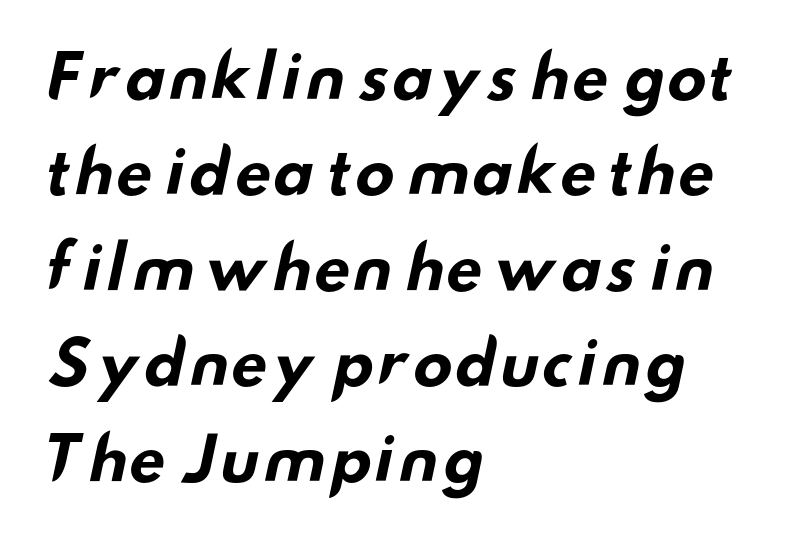
Q: Is the text bold? A: Yes.
Q: Is the typeface a serif or a sans-serif typeface? A: Sans-serif.
Q: Is the text underlined? A: No.
Q: How is the paragraph aligned? A: Left-aligned.
Q: Is the spacing between letters normal or unusually wide? A: Normal.
Q: Is the spacing between lines tight, normal or loose? A: Normal.
Q: Width (condensed, normal, or wide)? A: Wide.
Q: Stroke contrast? A: Low.
Q: x-height? A: Small.
Q: Monospaced? A: No.
